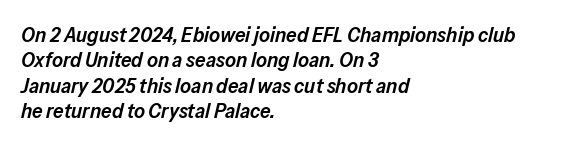
Only glyphs here, with clear space below each row. Line beginnings align vertically; line endings do not. The type is set solid horizontally, with unmodified tracking. Slanted lettering throughout.
